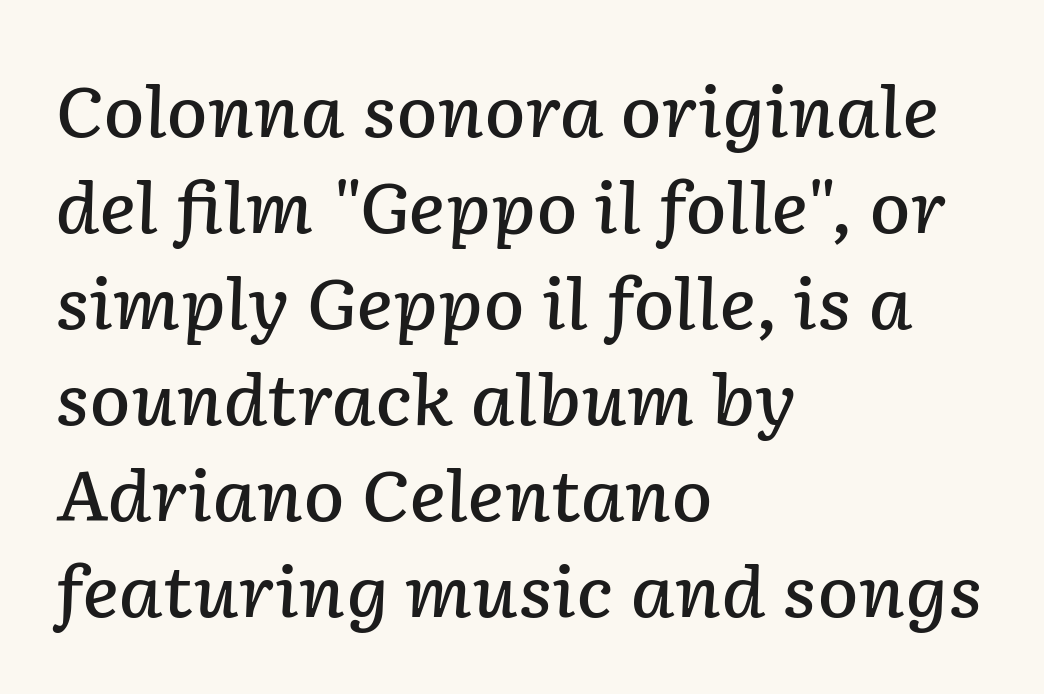
{"italic": "yes", "lean": "right", "slant_degrees": 2, "bold": "semi", "weight": "semibold", "width": "normal", "stroke_contrast": "low", "x_height": "medium", "monospaced": "no", "underline": "no", "align": "left", "line_spacing": "normal", "line_spacing_ratio": 1.39, "letter_spacing": "normal", "letter_spacing_em": 0.0, "glyph_px": 69}
